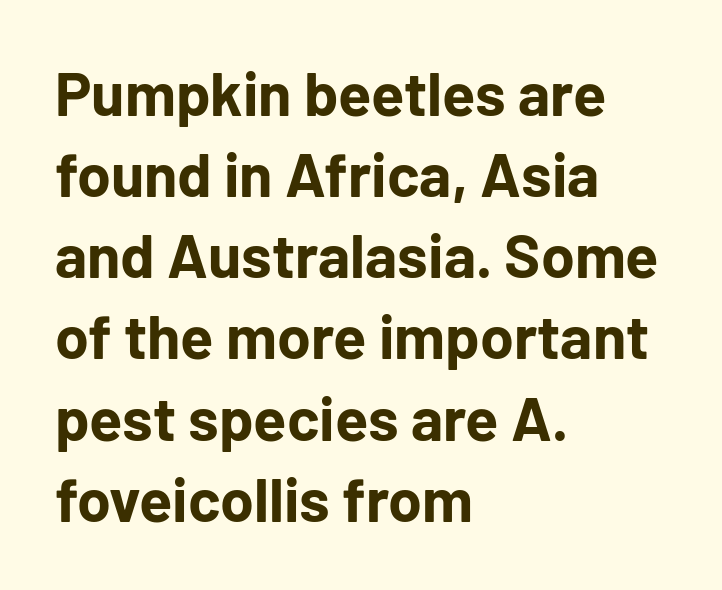
Letters rest on an invisible, unmarked baseline. Here the designer chose a conventional face with non-uniform glyph widths. Alignment: flush left. The sample has been set heavy, in full bold. Serif or sans? Sans — the stroke terminals are bare. Vertical spacing — default.
